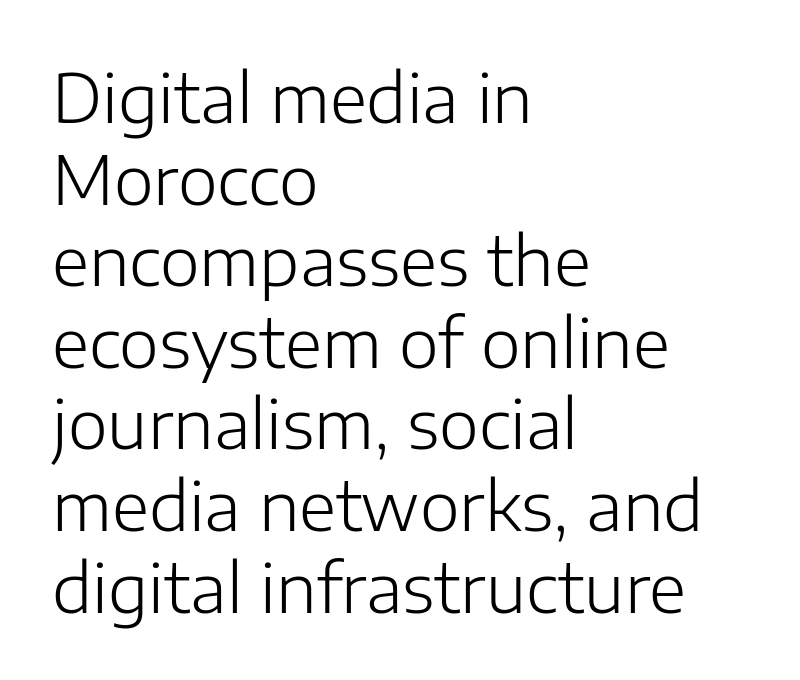
Q: Is the text bold? A: No.
Q: Is the text italic (slanted)? A: No, it is upright.
Q: Is the typeface a serif or a sans-serif typeface? A: Sans-serif.
Q: Is the text underlined? A: No.
Q: How is the paragraph aligned? A: Left-aligned.
Q: Is the spacing between letters normal or unusually wide? A: Normal.
Q: Width (condensed, normal, or wide)? A: Normal.
Q: Stroke contrast? A: Low.
Q: x-height? A: Medium.
Q: Monospaced? A: No.
